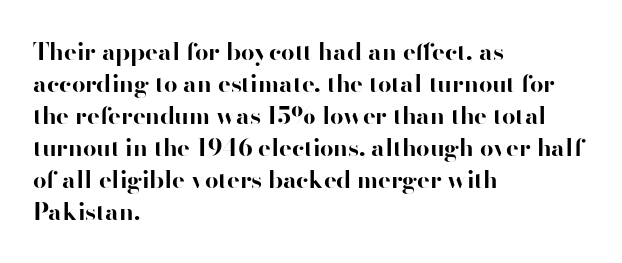
Q: Is the text bold? A: Yes.
Q: Is the text italic (slanted)? A: No, it is upright.
Q: Is the text underlined? A: No.
Q: How is the paragraph aligned? A: Left-aligned.
Q: Is the spacing between letters normal or unusually wide? A: Normal.
Q: Is the spacing between lines tight, normal or loose? A: Normal.
